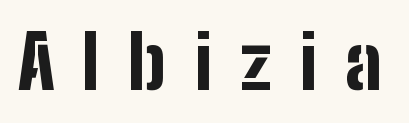
Someone cranked the tracking dial way up on this one. Ascenders rise straight up at ninety degrees. No word sits above an underline. Stroke thickness is high; the sample reads as a true bold. Regarding serifs, this sample does without them.
